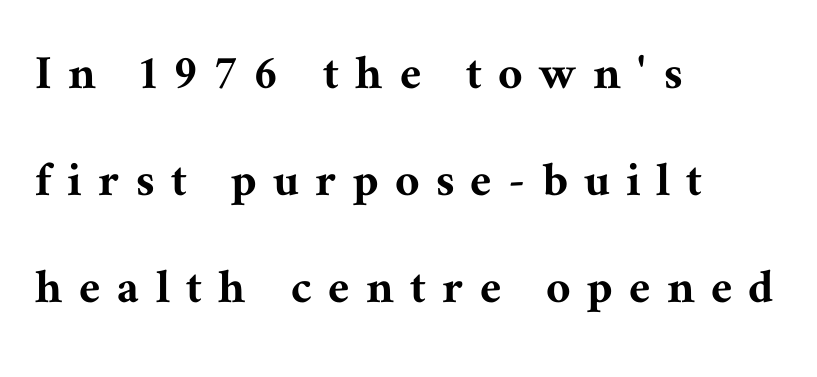
Q: Is the text italic (slanted)? A: No, it is upright.
Q: Is the typeface a serif or a sans-serif typeface? A: Serif.
Q: Is the text underlined? A: No.
Q: How is the paragraph aligned? A: Left-aligned.
Q: Is the spacing between letters normal or unusually wide? A: Unusually wide.
Q: Is the spacing between lines tight, normal or loose? A: Loose.
Q: Width (condensed, normal, or wide)? A: Normal.
Q: Stroke contrast? A: Medium.
Q: x-height? A: Medium.
Q: Monospaced? A: No.
